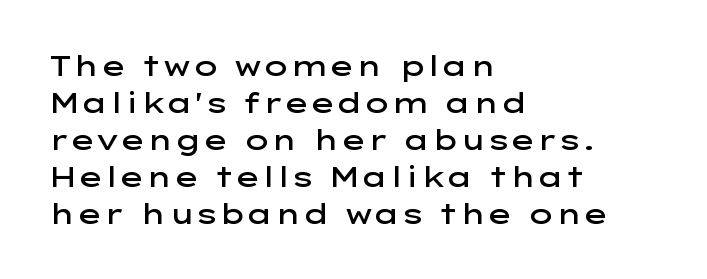
Q: Is the text bold? A: Semi-bold.
Q: Is the text italic (slanted)? A: No, it is upright.
Q: Is the typeface a serif or a sans-serif typeface? A: Sans-serif.
Q: Is the text underlined? A: No.
Q: How is the paragraph aligned? A: Left-aligned.
Q: Is the spacing between letters normal or unusually wide? A: Normal.
Q: Is the spacing between lines tight, normal or loose? A: Normal.
Q: Width (condensed, normal, or wide)? A: Wide.
Q: Stroke contrast? A: Low.
Q: x-height? A: Medium.
Q: Monospaced? A: No.
